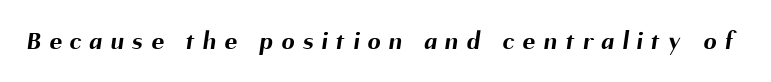
Loose tracking; the words dissolve into strings of separated letters. Weight: bold. The gap between lines stays unmarked.
